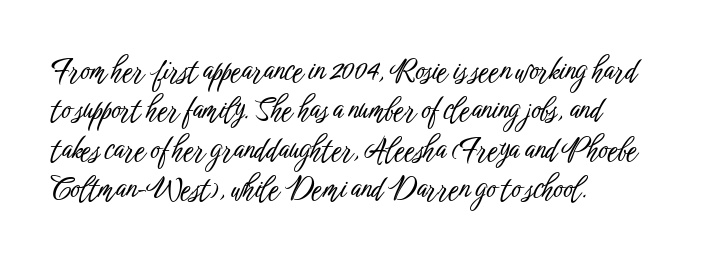
The letters advance in unequal steps, a hallmark of proportional type. The letterforms sit shoulder to shoulder at normal distance. The paragraph has a hard left edge and a soft right edge. Leading: standard. In terms of letterform style, serifs are entirely absent. Beneath every word, the page is bare.
